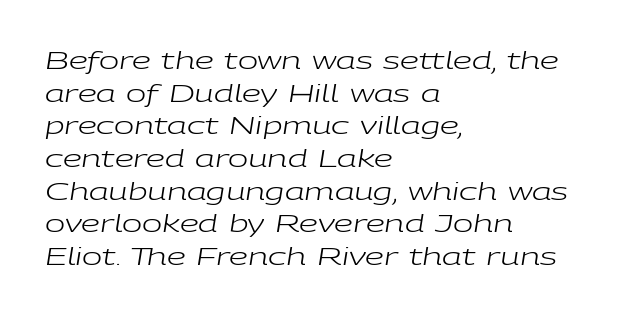
No word sits above an underline. Is the stroke heavy? The answer is a plain regular-or-lighter. This rendering leaves character spacing at its baseline value. The font's italic variant was chosen for this text. The lines are quadded left. Interline gaps are of average width in this sample.
